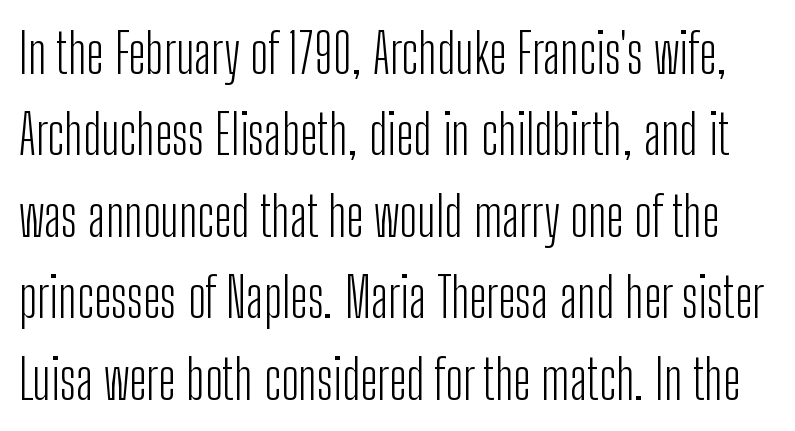
{"serif": "no", "italic": "no", "bold": "no", "weight": "light", "width": "condensed", "stroke_contrast": "low", "x_height": "medium", "monospaced": "no", "underline": "no", "line_spacing": "normal", "line_spacing_ratio": 1.48, "letter_spacing": "normal", "letter_spacing_em": 0.0, "glyph_px": 55}
